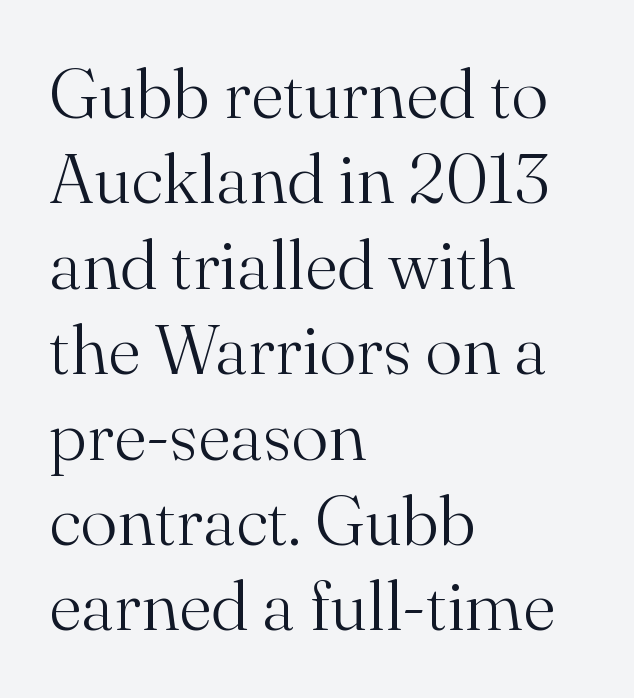
Q: Is the text bold? A: No.
Q: Is the text italic (slanted)? A: No, it is upright.
Q: Is the typeface a serif or a sans-serif typeface? A: Serif.
Q: Is the text underlined? A: No.
Q: How is the paragraph aligned? A: Left-aligned.
Q: Is the spacing between letters normal or unusually wide? A: Normal.
Q: Width (condensed, normal, or wide)? A: Normal.
Q: Stroke contrast? A: Medium.
Q: x-height? A: Small.
Q: Monospaced? A: No.
